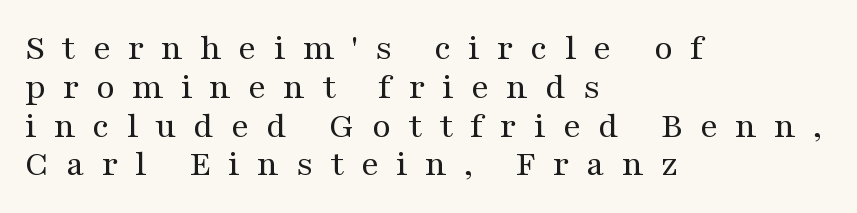
Q: Is the text bold? A: No.
Q: Is the text italic (slanted)? A: No, it is upright.
Q: Is the typeface a serif or a sans-serif typeface? A: Serif.
Q: Is the text underlined? A: No.
Q: How is the paragraph aligned? A: Left-aligned.
Q: Is the spacing between letters normal or unusually wide? A: Unusually wide.
Q: Is the spacing between lines tight, normal or loose? A: Tight.
Q: Width (condensed, normal, or wide)? A: Wide.
Q: Stroke contrast? A: Medium.
Q: x-height? A: Medium.
Q: Monospaced? A: No.
